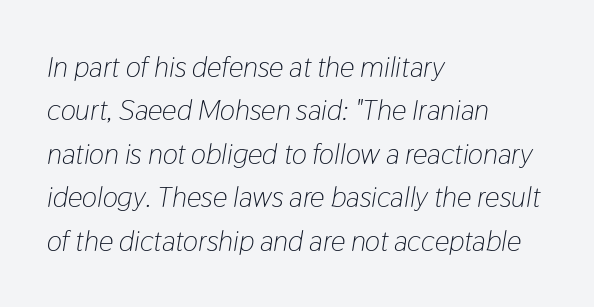
Here the designer chose a conventional face with non-uniform glyph widths. This sample uses an oblique cut, with every glyph tilted off the vertical. This block has exactly the height ordinary leading produces. A clean baseline with only descenders dipping below it.
